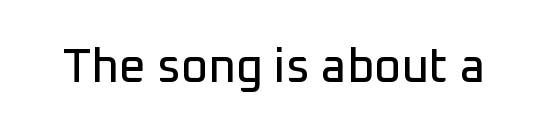
Q: Is the text italic (slanted)? A: No, it is upright.
Q: Is the typeface a serif or a sans-serif typeface? A: Sans-serif.
Q: Is the text underlined? A: No.
Q: Is the spacing between letters normal or unusually wide? A: Normal.
Q: Width (condensed, normal, or wide)? A: Normal.
Q: Stroke contrast? A: Low.
Q: x-height? A: Medium.
Q: Monospaced? A: No.
